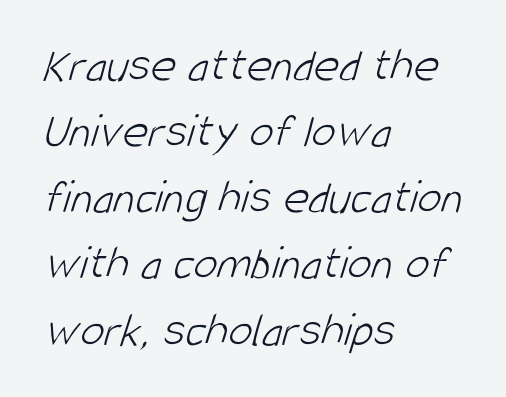
The image shows 49 px light, condensed sans-serif type; set left-aligned, normal line spacing (1.35x), normal letter spacing, not underlined; low stroke contrast and a large x-height.
